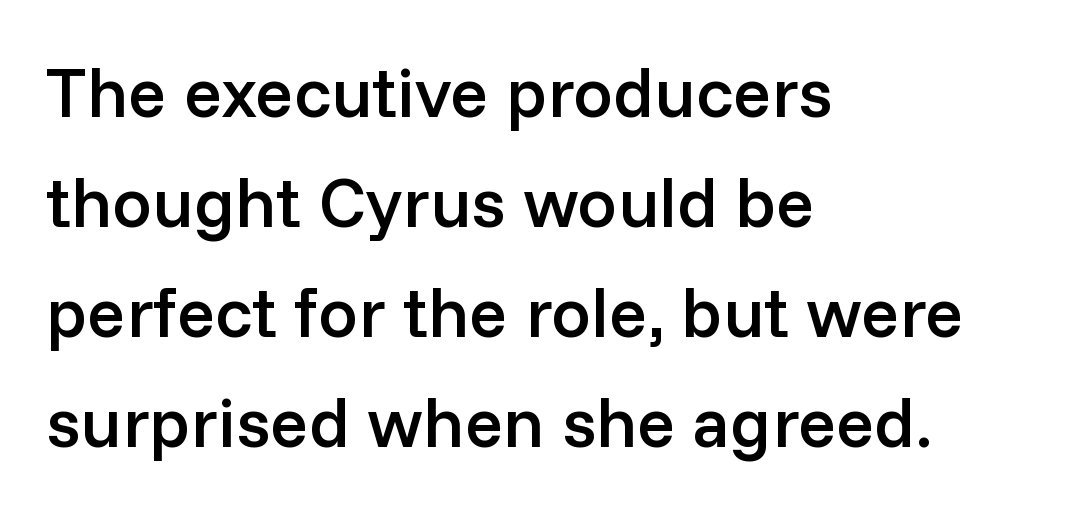
Short note: letters normally spaced. Clear beneath every line of the passage. Does the weight exceed regular? Yes, but only to semibold. Teacher's note: observe the even left margin — that is flush-left alignment.
